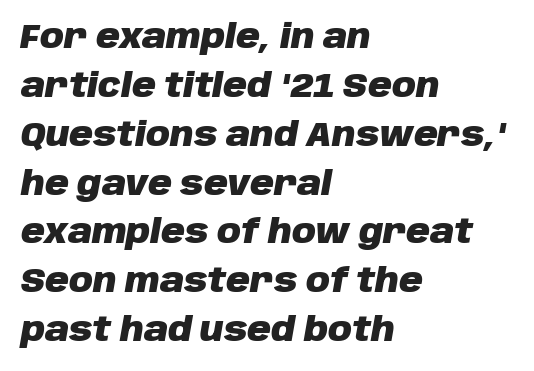
Q: Is the text bold? A: Yes.
Q: Is the text italic (slanted)? A: Yes, it leans right by about 10 degrees.
Q: Is the text underlined? A: No.
Q: How is the paragraph aligned? A: Left-aligned.
Q: Is the spacing between letters normal or unusually wide? A: Normal.
Q: Is the spacing between lines tight, normal or loose? A: Normal.
Q: Width (condensed, normal, or wide)? A: Normal.
Q: Stroke contrast? A: Low.
Q: x-height? A: Large.
Q: Monospaced? A: No.
